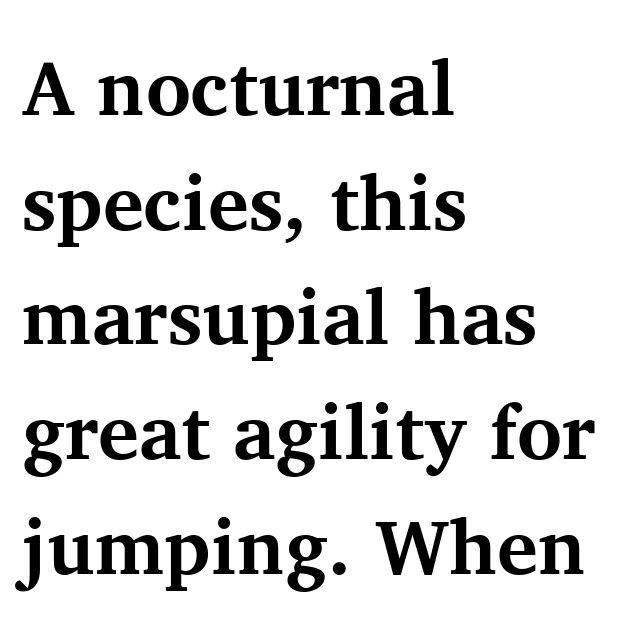
{"serif": "yes", "italic": "no", "bold": "yes", "weight": "bold", "width": "normal", "stroke_contrast": "medium", "x_height": "medium", "monospaced": "no", "underline": "no", "align": "left", "line_spacing": "normal", "line_spacing_ratio": 1.49, "letter_spacing": "normal", "letter_spacing_em": 0.0, "glyph_px": 77}
